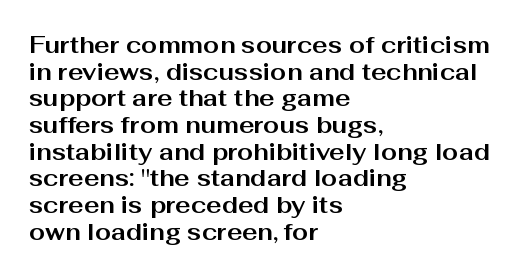
{"italic": "no", "bold": "yes", "underline": "no", "align": "left", "line_spacing_ratio": 1.16, "letter_spacing": "normal", "letter_spacing_em": 0.0, "glyph_px": 23}
